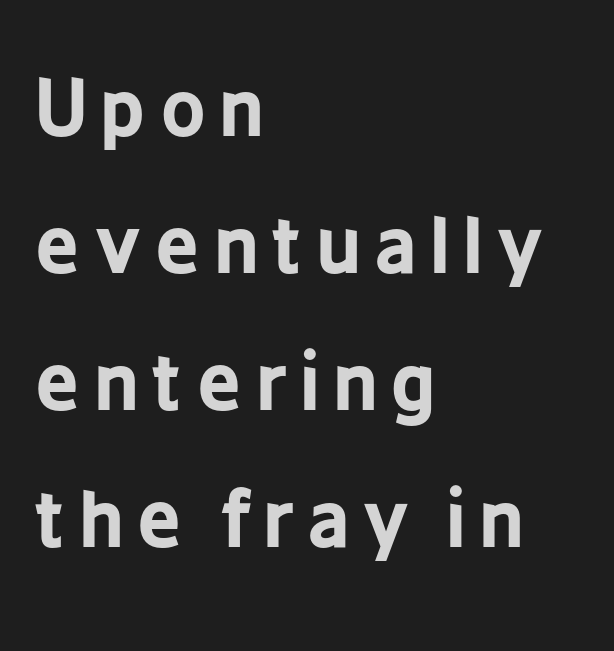
Q: Is the text bold? A: Yes.
Q: Is the text italic (slanted)? A: No, it is upright.
Q: Is the typeface a serif or a sans-serif typeface? A: Sans-serif.
Q: Is the text underlined? A: No.
Q: How is the paragraph aligned? A: Left-aligned.
Q: Width (condensed, normal, or wide)? A: Condensed.
Q: Stroke contrast? A: Low.
Q: x-height? A: Medium.
Q: Monospaced? A: No.
